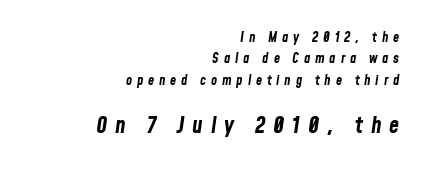
{"italic": "yes", "lean": "right", "slant_degrees": 8, "bold": "yes", "underline": "no", "align": "right", "line_spacing": "normal", "line_spacing_ratio": 1.52, "letter_spacing": "wide", "letter_spacing_em": 0.34, "larger_block": "second", "size_ratio": 1.64, "glyph_px": 23}
